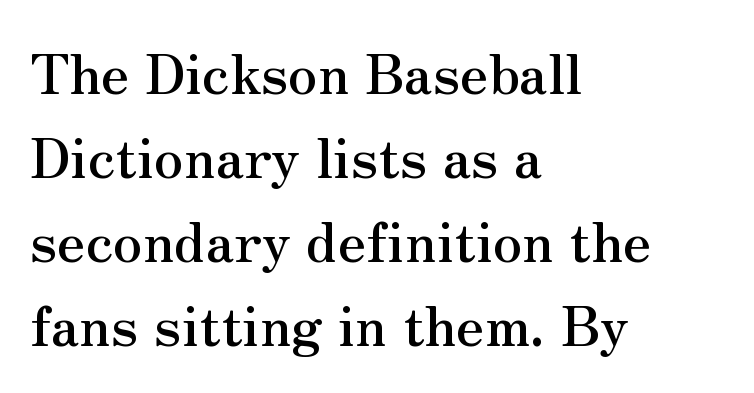
The image shows 55 px serif type, upright; set left-aligned, normal line spacing (1.53x), normal letter spacing, not underlined; medium stroke contrast and a small x-height.
